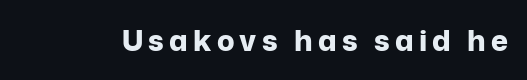
{"serif": "no", "italic": "no", "bold": "yes", "weight": "bold", "width": "normal", "stroke_contrast": "low", "x_height": "medium", "monospaced": "no", "underline": "no", "glyph_px": 29}
